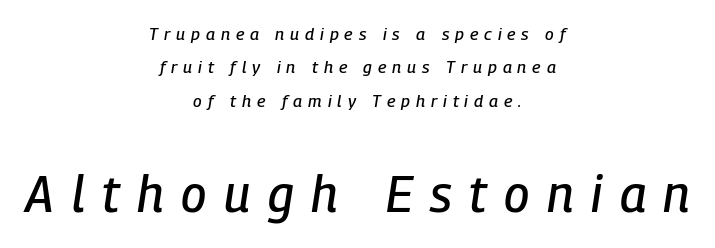
The image shows 50 px condensed type, italic (leaning right); set centered, loose line spacing (1.97x), unusually wide letter spacing (+0.35 em), not underlined; the second (bottom) block is 2.94x larger; low stroke contrast and a medium x-height.
